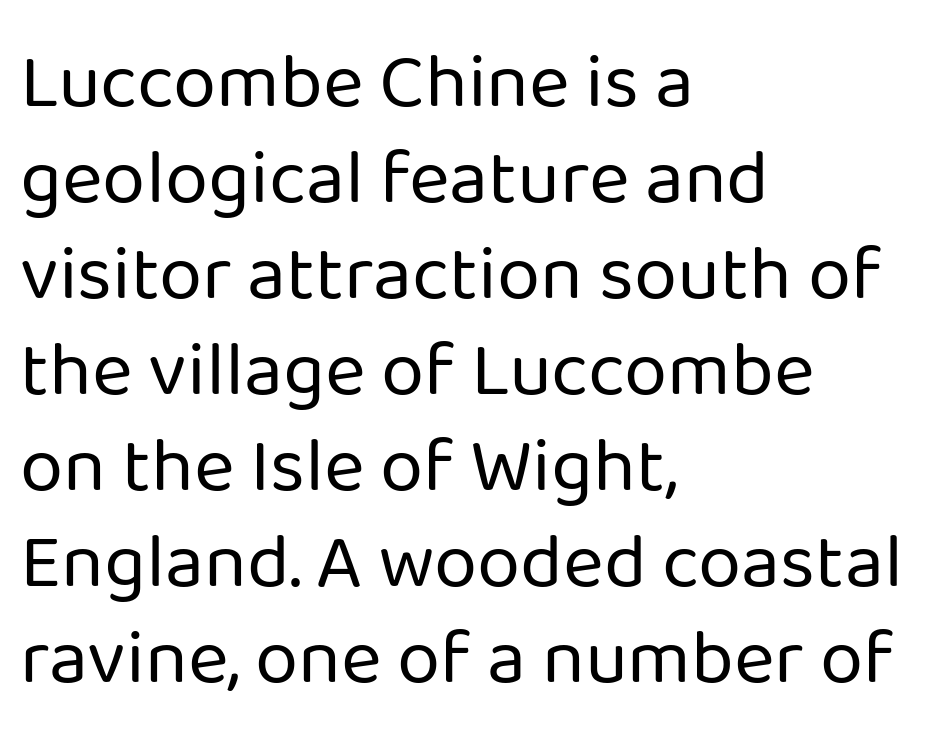
The passage shown is typed in a proportional face where columns would drift. Note: no serifs on the glyphs. Heft: none added — not bold. Each row of text sits above clean, open space.
